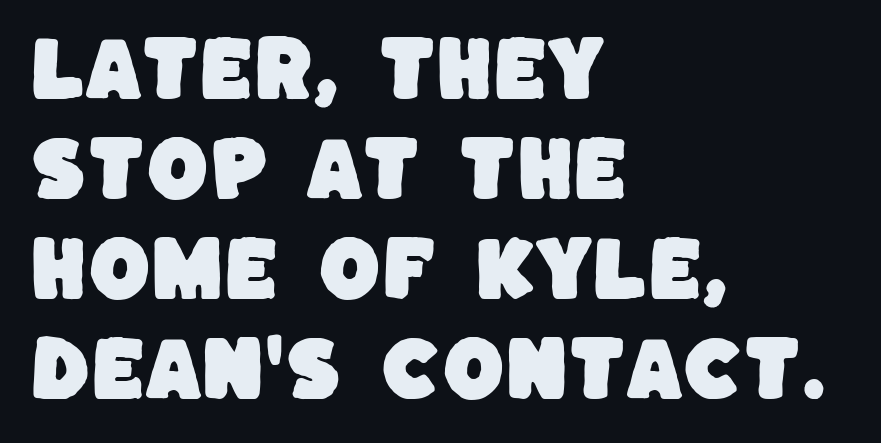
{"serif": "no", "width": "normal", "stroke_contrast": "low", "x_height": "large", "monospaced": "no", "underline": "no", "align": "left", "line_spacing": "normal", "line_spacing_ratio": 1.41, "letter_spacing": "normal", "letter_spacing_em": 0.0, "glyph_px": 71}
